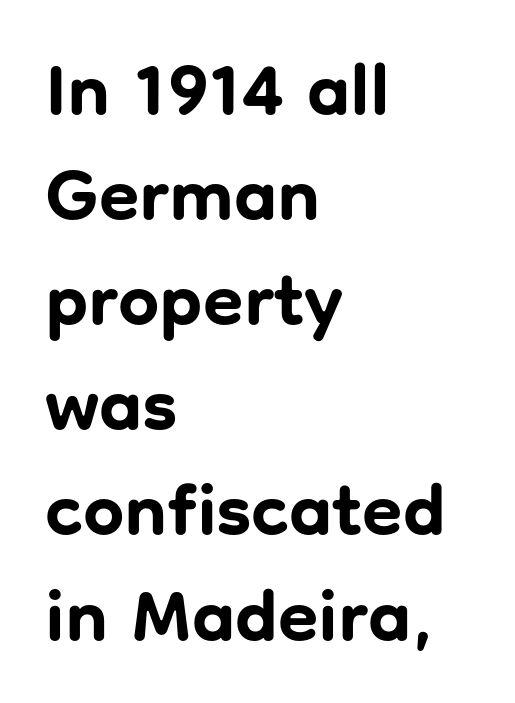
Q: Is the text bold? A: Yes.
Q: Is the text italic (slanted)? A: No, it is upright.
Q: Is the typeface a serif or a sans-serif typeface? A: Sans-serif.
Q: Is the text underlined? A: No.
Q: How is the paragraph aligned? A: Left-aligned.
Q: Is the spacing between letters normal or unusually wide? A: Normal.
Q: Is the spacing between lines tight, normal or loose? A: Normal.
Q: Width (condensed, normal, or wide)? A: Normal.
Q: Stroke contrast? A: Low.
Q: x-height? A: Medium.
Q: Monospaced? A: No.
